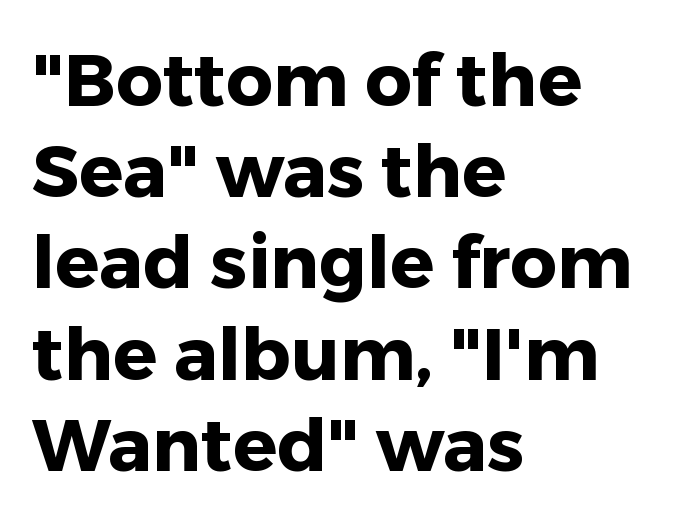
{"serif": "no", "italic": "no", "bold": "yes", "weight": "heavy", "width": "normal", "stroke_contrast": "low", "x_height": "medium", "monospaced": "no", "underline": "no", "align": "left", "line_spacing": "normal", "line_spacing_ratio": 1.25, "letter_spacing": "normal", "letter_spacing_em": 0.0, "glyph_px": 73}
